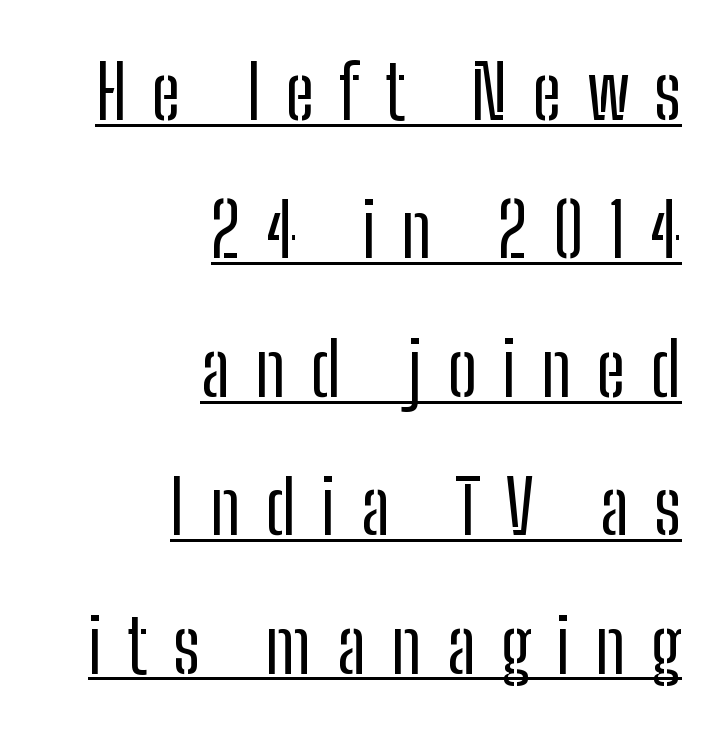
Q: Is the text bold? A: No.
Q: Is the text italic (slanted)? A: No, it is upright.
Q: Is the typeface a serif or a sans-serif typeface? A: Sans-serif.
Q: Is the text underlined? A: Yes.
Q: How is the paragraph aligned? A: Right-aligned.
Q: Is the spacing between letters normal or unusually wide? A: Unusually wide.
Q: Width (condensed, normal, or wide)? A: Condensed.
Q: Stroke contrast? A: Low.
Q: x-height? A: Medium.
Q: Monospaced? A: No.
